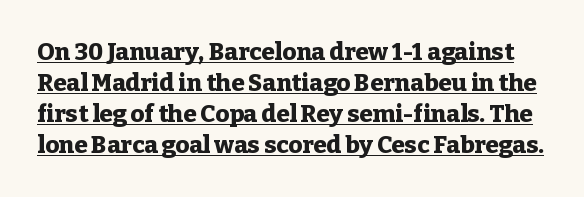
Q: Is the text bold? A: Yes.
Q: Is the text italic (slanted)? A: No, it is upright.
Q: Is the text underlined? A: Yes.
Q: Is the spacing between letters normal or unusually wide? A: Normal.
Q: Is the spacing between lines tight, normal or loose? A: Normal.
